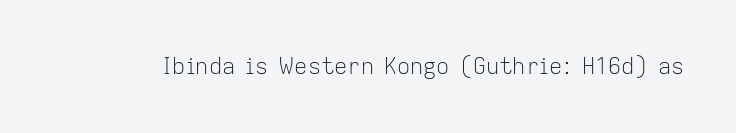
Q: Is the text bold? A: No.
Q: Is the text italic (slanted)? A: No, it is upright.
Q: Is the text underlined? A: No.
Q: Is the spacing between letters normal or unusually wide? A: Normal.
